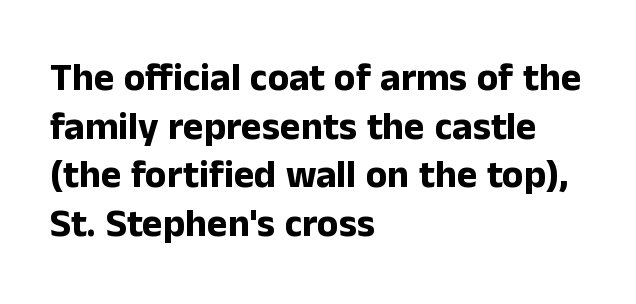
Chunky letters — that's bold for sure. Style check: upright. What's the leading like? Ordinary, nothing unusual. Each line starts at the same left margin while the right side varies.
